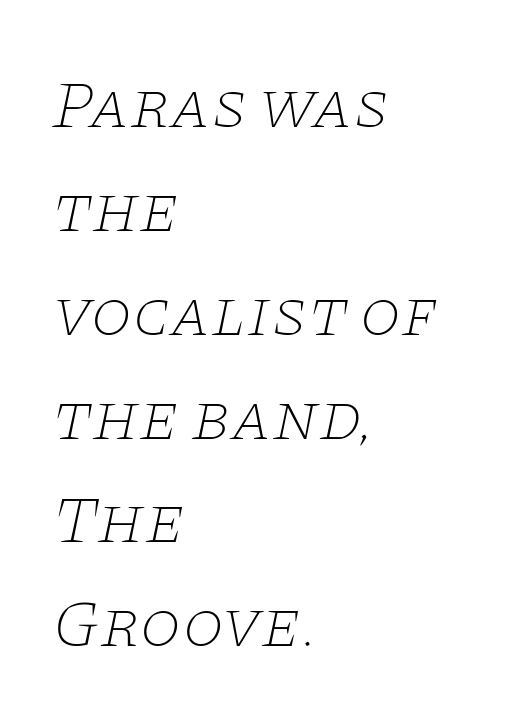
The image shows 67 px thin, wide serif type, italic (leaning right); set left-aligned, normal line spacing (1.55x), normal letter spacing, not underlined; low stroke contrast and a large x-height.
